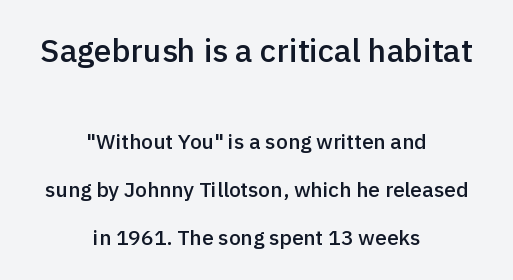
{"serif": "no", "italic": "no", "bold": "semi", "weight": "semibold", "width": "normal", "x_height": "medium", "monospaced": "no", "underline": "no", "align": "center", "line_spacing": "loose", "line_spacing_ratio": 2.27, "letter_spacing": "normal", "letter_spacing_em": 0.0, "larger_block": "first", "size_ratio": 1.52, "glyph_px": 32}
